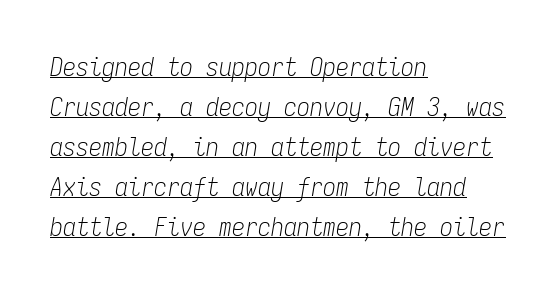
Spacing between characters is what you'd get straight out of the box. Honestly, the underline is the first thing you notice here. The specimen reads as italic at a glance. This block has exactly the height ordinary leading produces.
